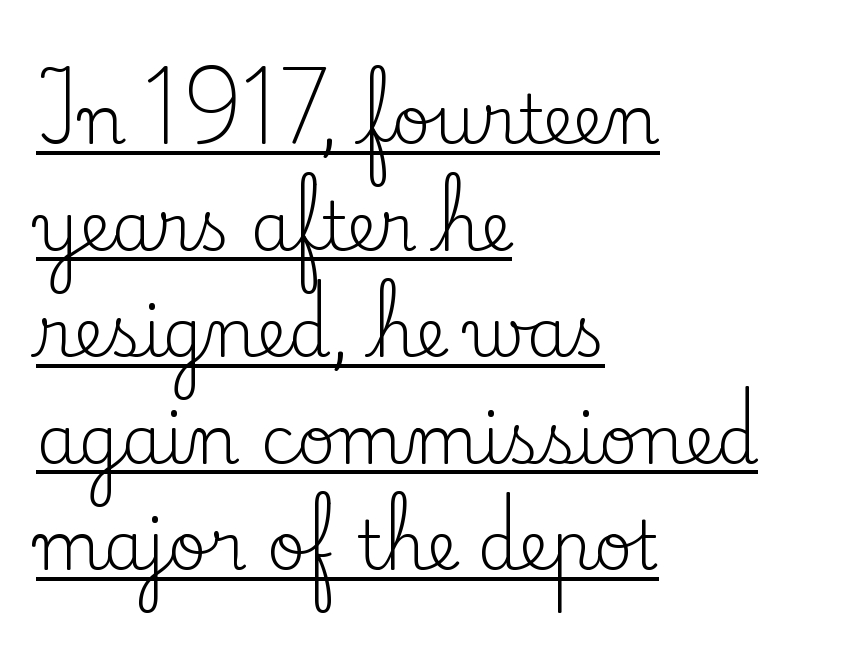
{"italic": "no", "bold": "no", "weight": "regular", "width": "normal", "stroke_contrast": "low", "x_height": "small", "monospaced": "no", "underline": "yes", "align": "left", "line_spacing": "normal", "line_spacing_ratio": 1.59, "letter_spacing": "normal", "letter_spacing_em": 0.0, "glyph_px": 67}
